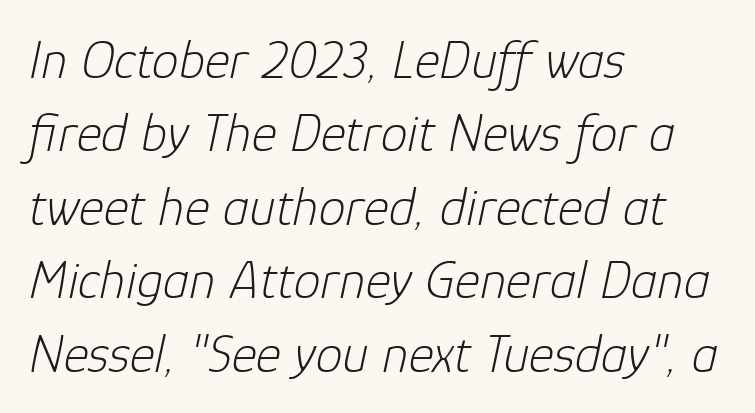
Q: Is the text bold? A: No.
Q: Is the text italic (slanted)? A: Yes, it leans right by about 12 degrees.
Q: Is the text underlined? A: No.
Q: How is the paragraph aligned? A: Left-aligned.
Q: Is the spacing between letters normal or unusually wide? A: Normal.
Q: Is the spacing between lines tight, normal or loose? A: Normal.
Q: Width (condensed, normal, or wide)? A: Normal.
Q: Stroke contrast? A: Low.
Q: x-height? A: Medium.
Q: Monospaced? A: No.
